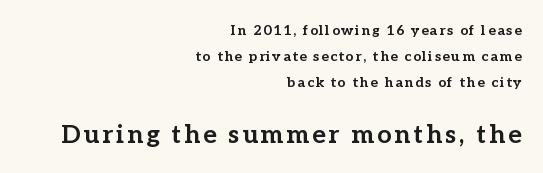
The image shows 25 px bold type, upright; set right-aligned, line spacing 1.85x, not underlined; the second (bottom) block is 1.79x larger.
